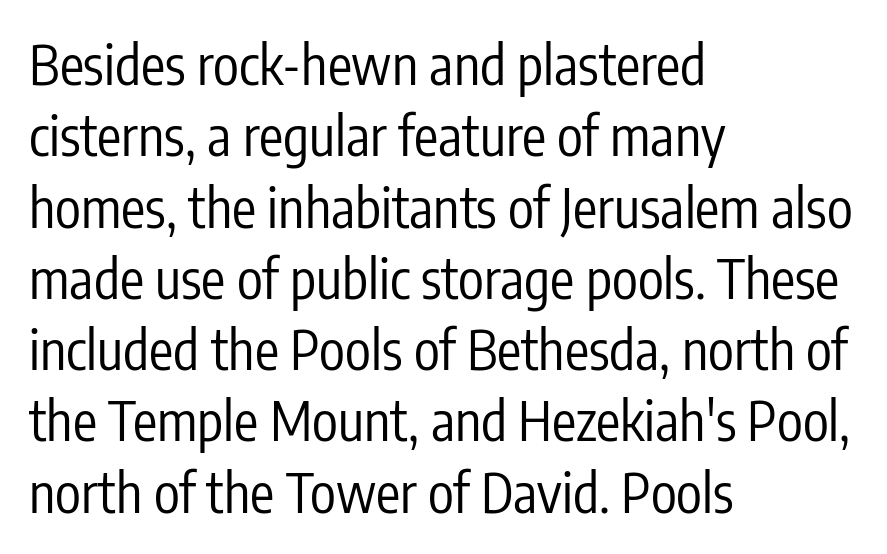
Tracking value appears to be zero — textbook default spacing. Honestly, there is no underline to notice here at all. Caption: multi-line text, flush left, ragged right. Nope, not italic — everything's standing straight. The letters carry no serifs — their stems end cleanly without finishing strokes.
